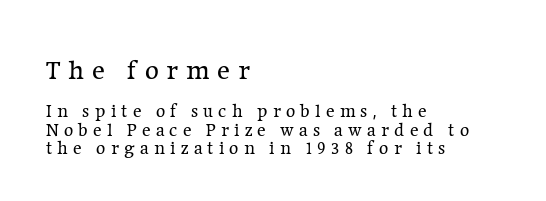
Q: Is the text bold? A: No.
Q: Is the text italic (slanted)? A: No, it is upright.
Q: Is the text underlined? A: No.
Q: How is the paragraph aligned? A: Left-aligned.
Q: Is the spacing between letters normal or unusually wide? A: Unusually wide.
Q: Is the spacing between lines tight, normal or loose? A: Tight.
Q: Which block of text is set in a larger size, the first (top) or the second (bottom)? A: The first (top) one.
